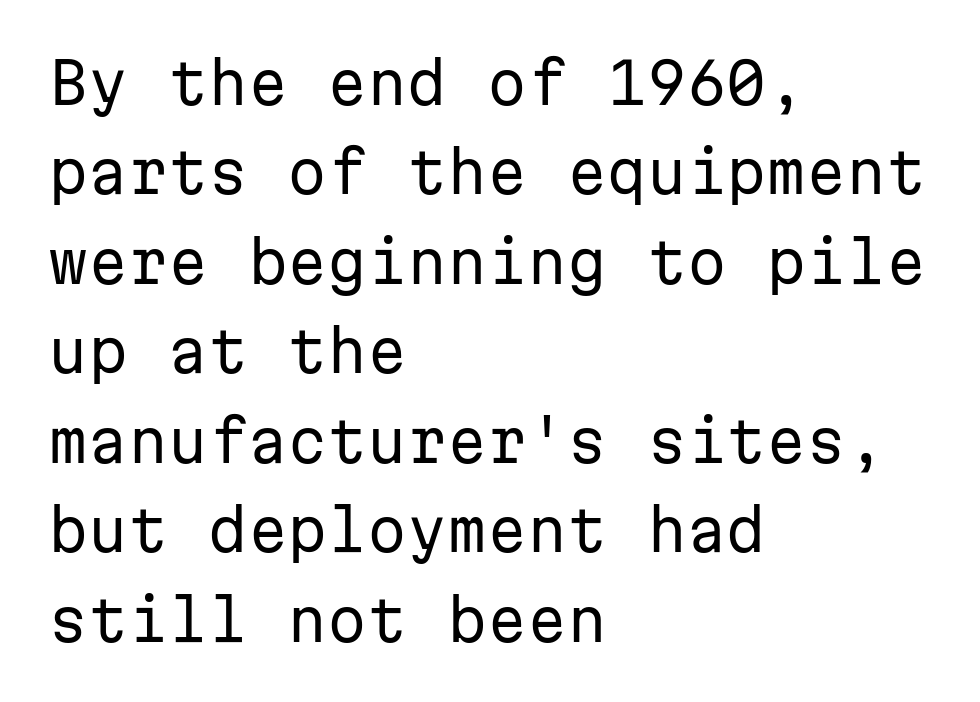
Q: Is the text bold? A: No.
Q: Is the text italic (slanted)? A: No, it is upright.
Q: Is the typeface a serif or a sans-serif typeface? A: Sans-serif.
Q: Is the text underlined? A: No.
Q: How is the paragraph aligned? A: Left-aligned.
Q: Is the spacing between letters normal or unusually wide? A: Normal.
Q: Is the spacing between lines tight, normal or loose? A: Normal.
Q: Width (condensed, normal, or wide)? A: Normal.
Q: Stroke contrast? A: Low.
Q: x-height? A: Medium.
Q: Monospaced? A: Yes.
